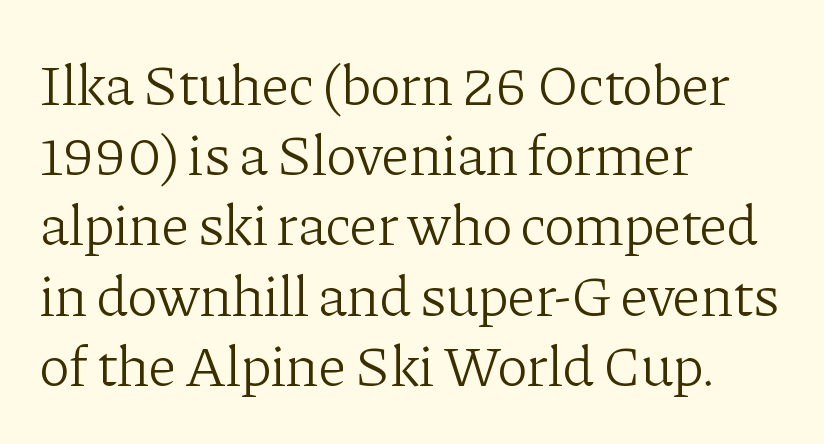
The image shows 58 px light serif type, upright; set left-aligned, line spacing 1.21x, normal letter spacing, not underlined; low stroke contrast and a medium x-height.
